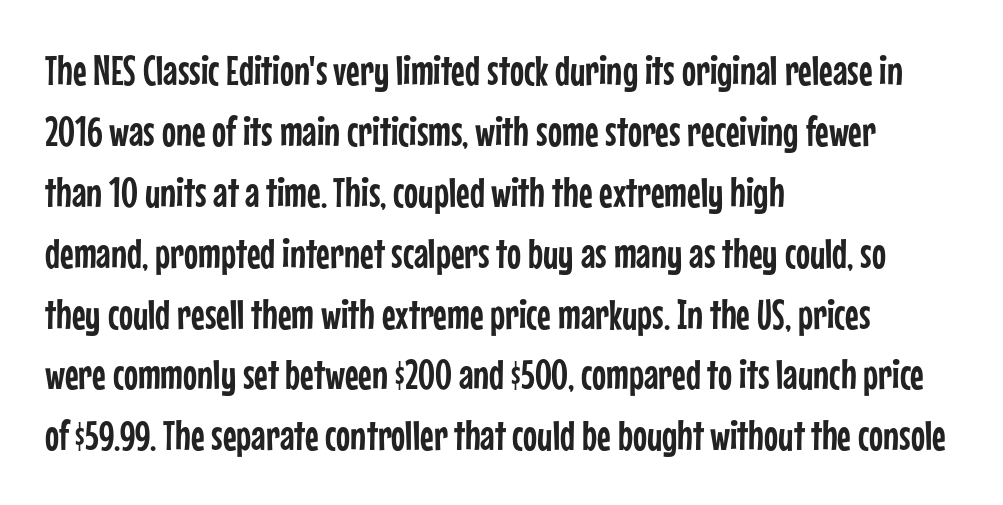
The image shows 42 px condensed sans-serif type, upright; set left-aligned, normal line spacing (1.45x), normal letter spacing, not underlined; low stroke contrast and a medium x-height.
